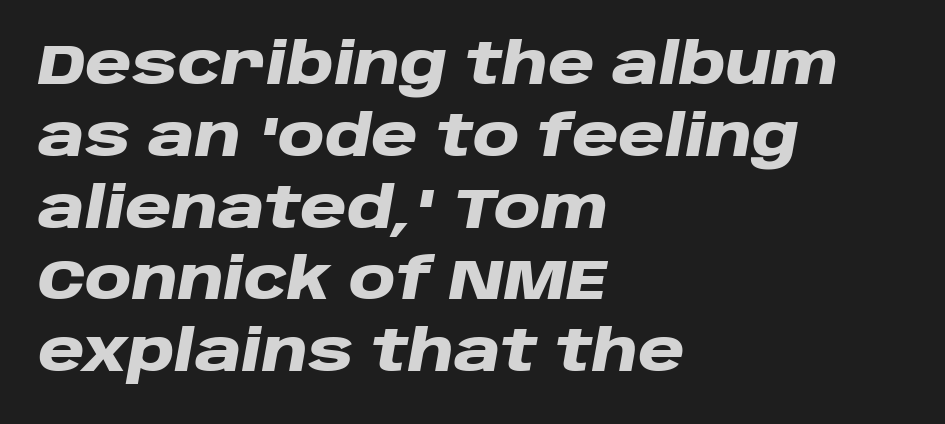
Q: Is the text bold? A: Yes.
Q: Is the text italic (slanted)? A: Yes, it leans right by about 10 degrees.
Q: Is the text underlined? A: No.
Q: How is the paragraph aligned? A: Left-aligned.
Q: Is the spacing between letters normal or unusually wide? A: Normal.
Q: Is the spacing between lines tight, normal or loose? A: Normal.
Q: Width (condensed, normal, or wide)? A: Wide.
Q: Stroke contrast? A: Low.
Q: x-height? A: Large.
Q: Monospaced? A: No.
